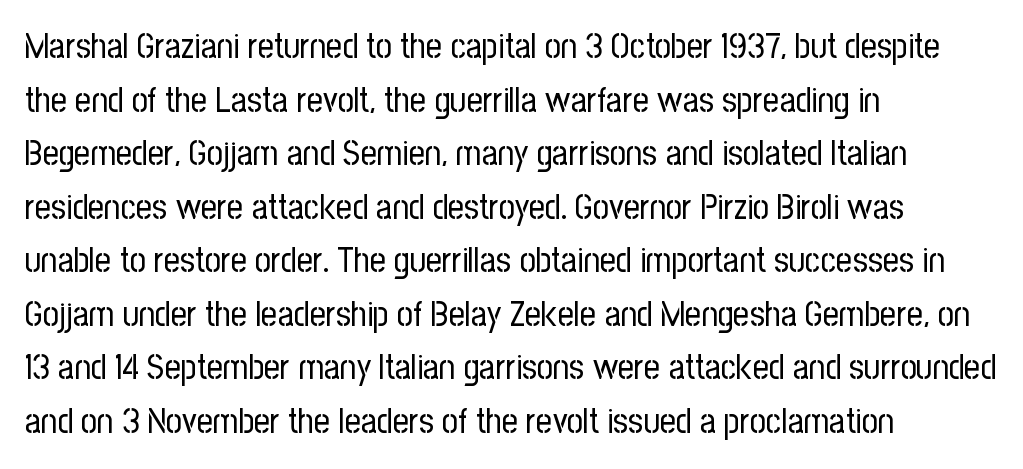
{"serif": "no", "italic": "no", "bold": "no", "weight": "regular", "width": "condensed", "stroke_contrast": "low", "x_height": "medium", "monospaced": "no", "underline": "no", "align": "left", "line_spacing": "normal", "line_spacing_ratio": 1.53, "letter_spacing": "normal", "letter_spacing_em": 0.0, "glyph_px": 35}
